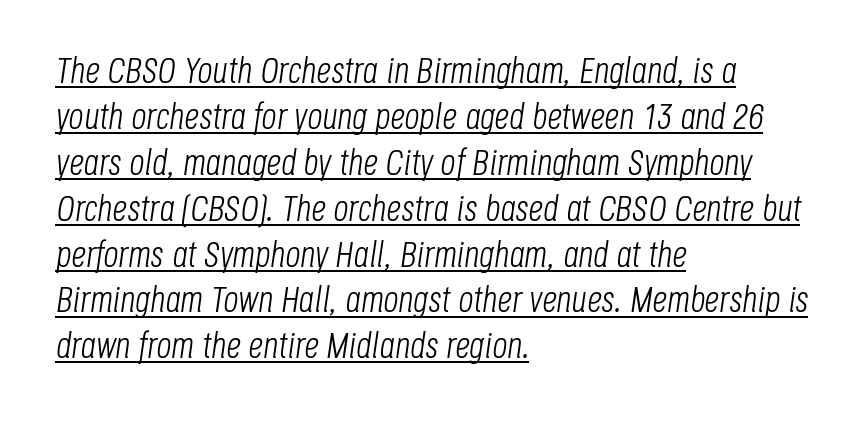
Is the block centered? No — it sits flush against the left margin. Do the characters align in a grid? No, the font is proportional. The horizontal fit of the characters is conventional and even. Is the stroke heavy? The answer is a plain regular-or-lighter. Every character sits at an angle, as italics do.
